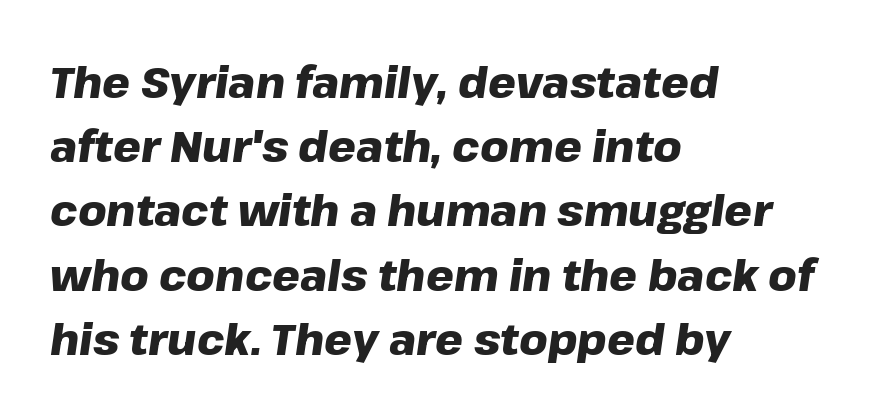
The image shows 44 px heavy type, italic (leaning right); set left-aligned, normal line spacing (1.46x), normal letter spacing, not underlined; low stroke contrast and a medium x-height.
